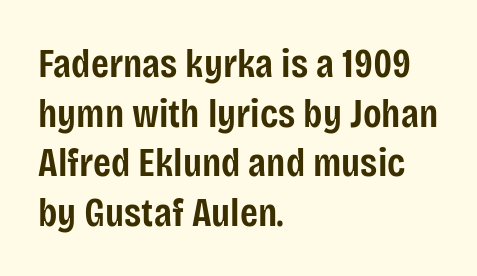
Spacing verdict: proportional, widths tailored to each character. This is the regular roman posture of the typeface. Quick note: underline off. Caption: multi-line text, flush left, ragged right. The designer went with a sans here, leaving each stem footless.
